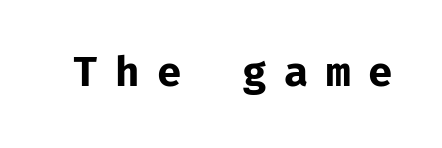
The letters stand straight up with perfectly vertical stems. No feet cap the strokes, marking this as sans-serif type. The characters look thick and weighty, a clear bold. The strip under each line holds only bare page.
